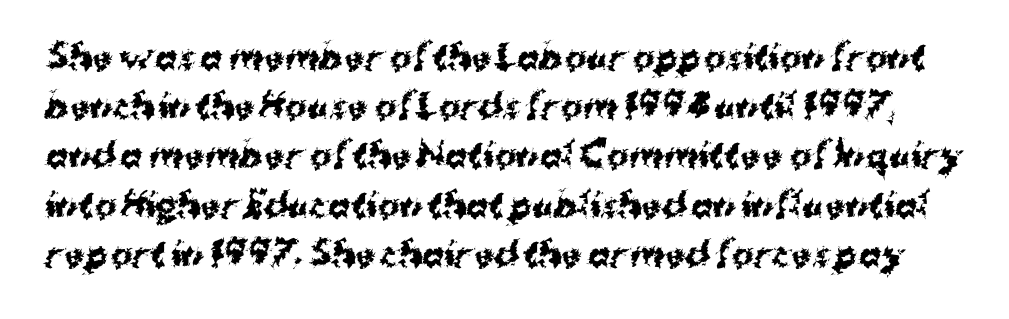
The image shows 33 px bold sans-serif type; set normal line spacing (1.49x), normal letter spacing, not underlined; medium stroke contrast and a medium x-height.
